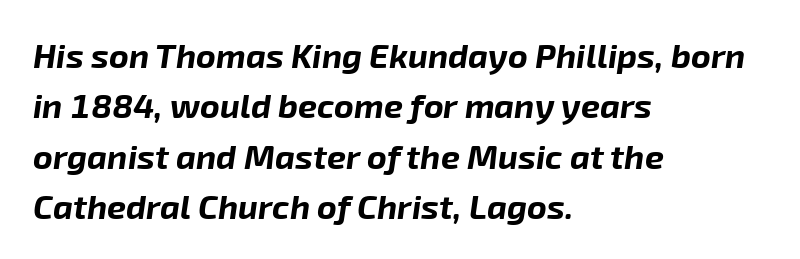
Summary of vertical rhythm: regular, with standard interline spacing. Horizontally, the lines are justified to the leading edge only. The rendering uses natural spacing where letterforms have individual widths. On the weight axis this lands at bold, roughly 700.
